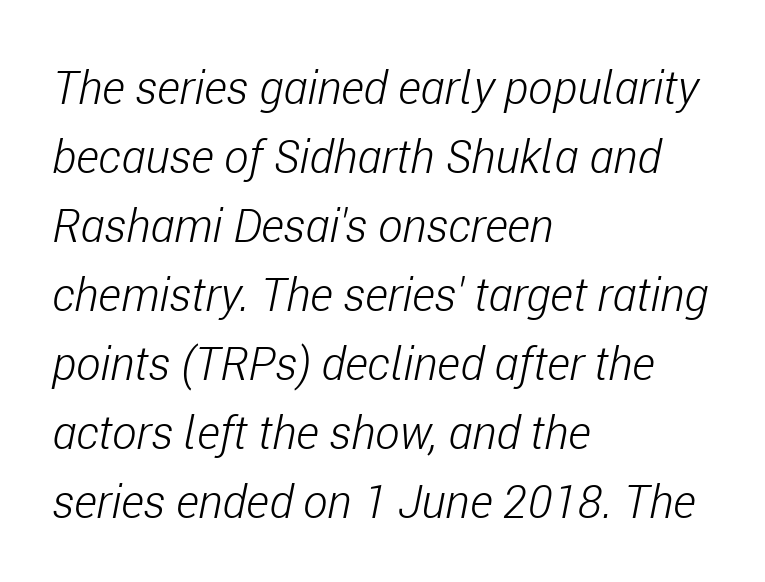
{"italic": "yes", "lean": "right", "slant_degrees": 11, "bold": "no", "weight": "light", "width": "condensed", "stroke_contrast": "low", "x_height": "medium", "monospaced": "no", "underline": "no", "align": "left", "line_spacing": "normal", "line_spacing_ratio": 1.5, "letter_spacing": "normal", "letter_spacing_em": 0.0, "glyph_px": 46}
